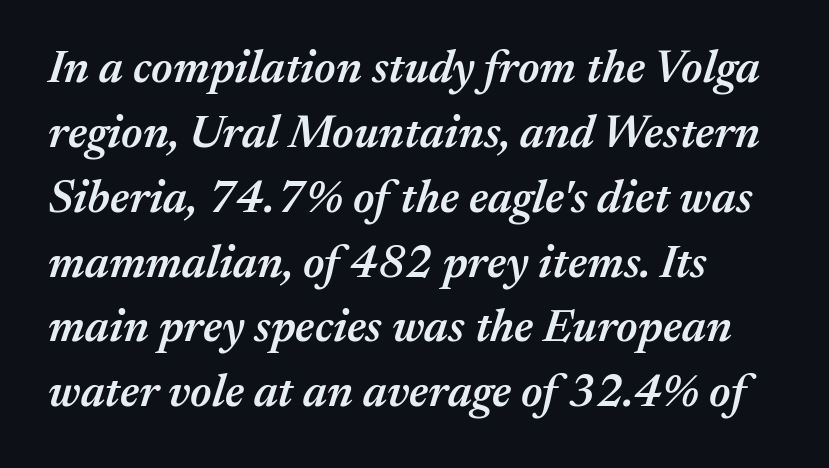
The image shows 46 px semibold type, italic (leaning right); set left-aligned, normal line spacing (1.41x), normal letter spacing, not underlined; medium stroke contrast and a medium x-height.
